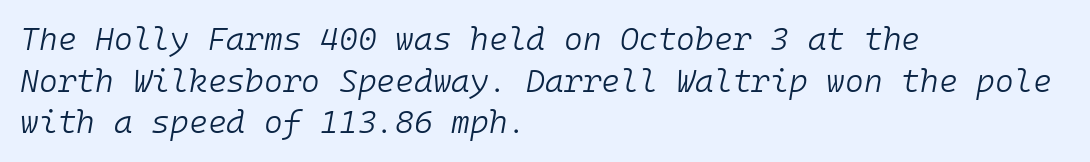
Nothing unusual about the tracking: characters are spaced as the font intends. Line beginnings align vertically; line endings do not. Beneath every word, the page is bare. No heavy texture on the line: the type isn't bold. Here the designer chose a console-style face with uniform glyph widths.
